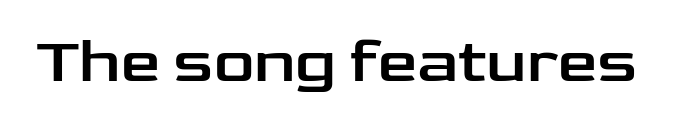
The image shows 63 px wide sans-serif type, upright; set normal letter spacing, not underlined; low stroke contrast and a medium x-height.
